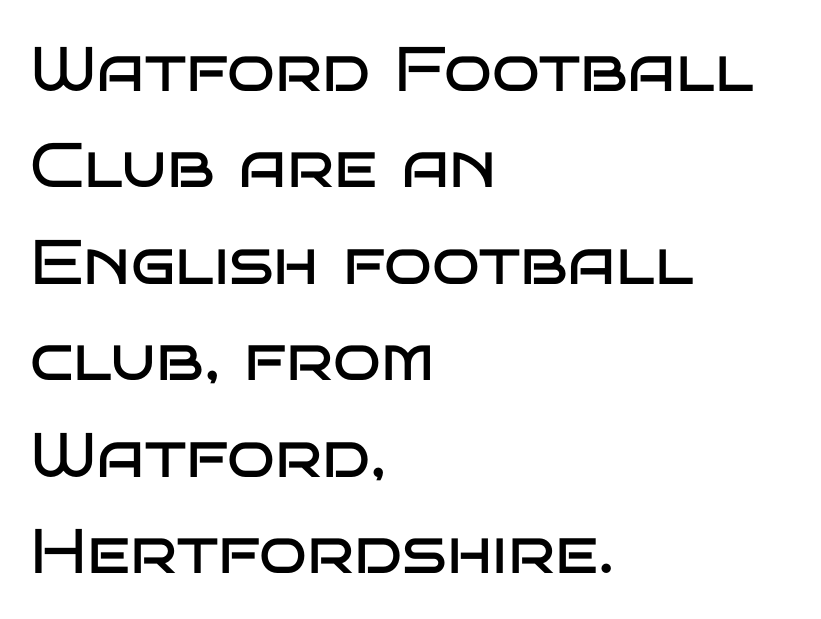
Q: Is the text bold? A: No.
Q: Is the text italic (slanted)? A: No, it is upright.
Q: Is the typeface a serif or a sans-serif typeface? A: Sans-serif.
Q: Is the text underlined? A: No.
Q: How is the paragraph aligned? A: Left-aligned.
Q: Is the spacing between letters normal or unusually wide? A: Normal.
Q: Is the spacing between lines tight, normal or loose? A: Normal.
Q: Width (condensed, normal, or wide)? A: Wide.
Q: Stroke contrast? A: Low.
Q: x-height? A: Large.
Q: Monospaced? A: No.
